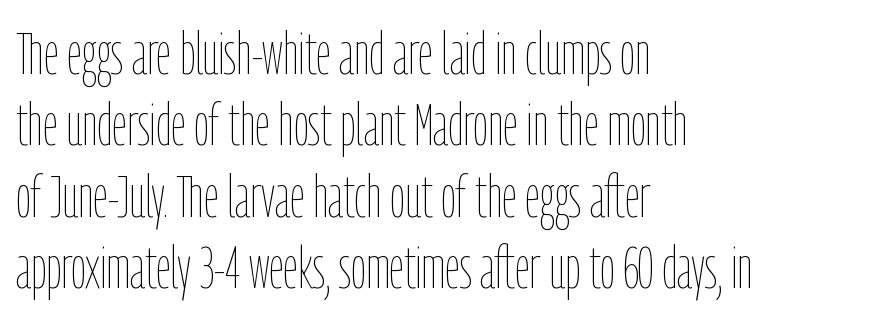
{"italic": "no", "bold": "no", "weight": "thin", "width": "condensed", "stroke_contrast": "low", "x_height": "medium", "monospaced": "no", "underline": "no", "align": "left", "line_spacing_ratio": 1.21, "letter_spacing": "normal", "letter_spacing_em": 0.0, "glyph_px": 59}
